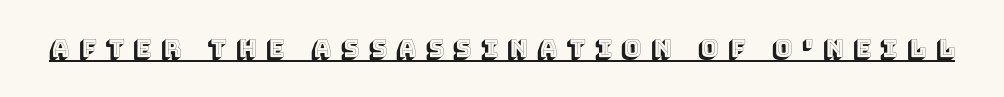
You could only call the tracking loose — the letters float apart. Honestly, the underline is the first thing you notice here. The type sits square on the baseline with zero lean.
